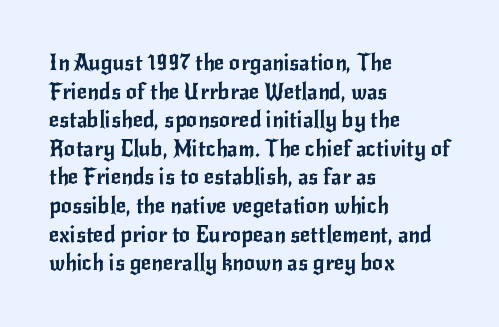
Q: Is the text italic (slanted)? A: No, it is upright.
Q: Is the text underlined? A: No.
Q: How is the paragraph aligned? A: Left-aligned.
Q: Is the spacing between letters normal or unusually wide? A: Normal.
Q: Is the spacing between lines tight, normal or loose? A: Normal.
